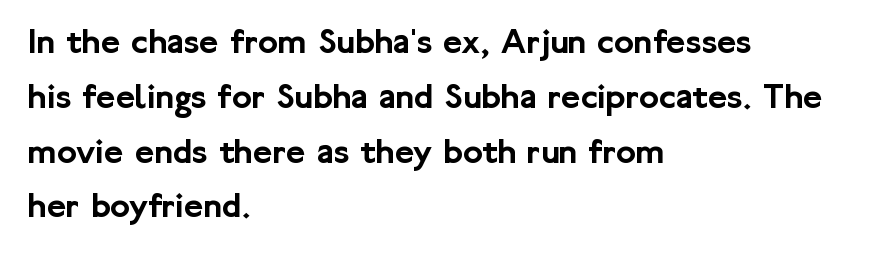
The image shows 37 px sans-serif type, upright; set left-aligned, normal line spacing (1.48x), normal letter spacing, not underlined; low stroke contrast and a medium x-height.
